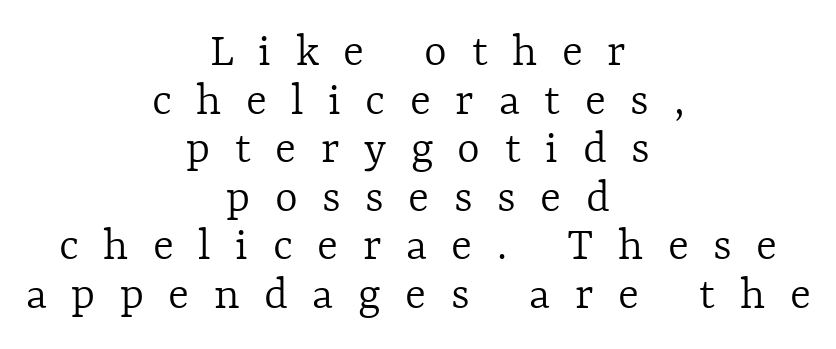
Honestly, the rows look squashed on top of each other. Letter spacing: wide. Proportional: the letters do not fall into vertical columns. This sample is center-justified, so both line endings float freely. Weight class: somewhere from thin through regular.
